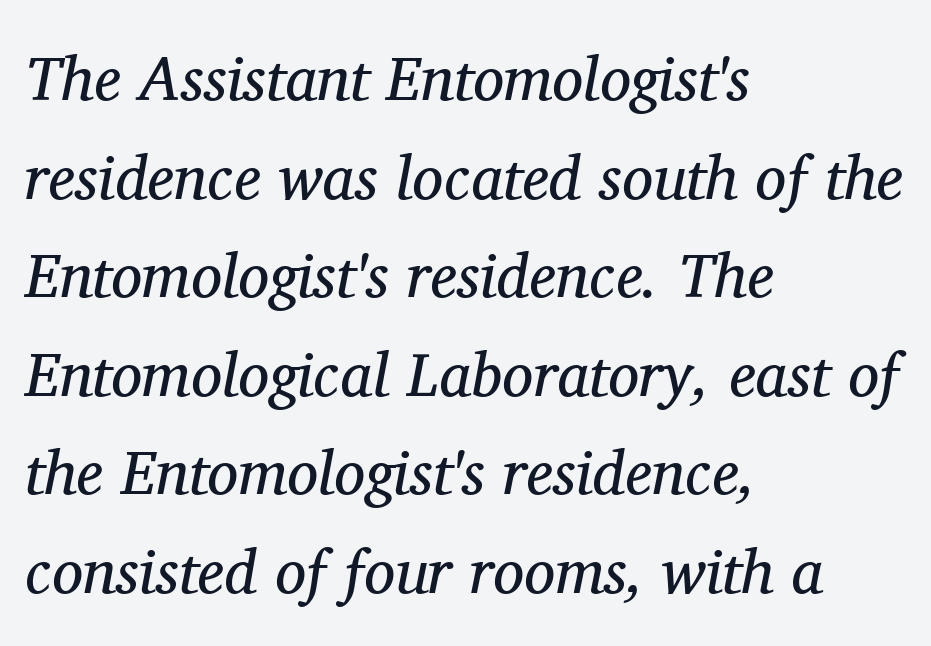
Left-aligned paragraph, ragged on the right. This sample has the flowing, uneven cadence of proportional lettering. This is serif lettering, the kind often seen in printed books. Weight: in the light-to-regular range.
